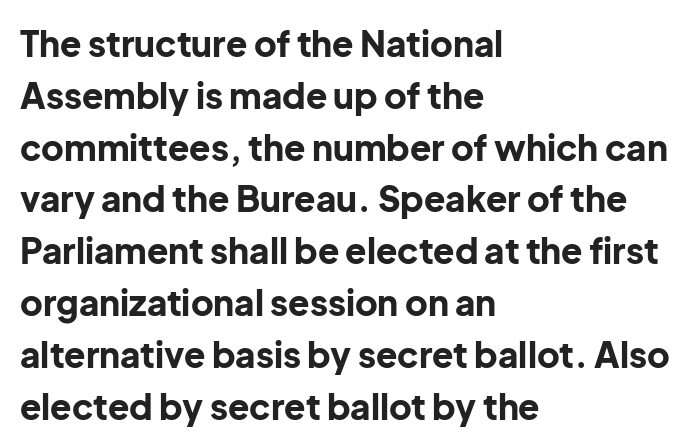
{"serif": "no", "italic": "no", "bold": "yes", "weight": "bold", "width": "normal", "stroke_contrast": "low", "x_height": "medium", "monospaced": "no", "underline": "no", "align": "left", "line_spacing": "normal", "line_spacing_ratio": 1.48, "letter_spacing": "normal", "letter_spacing_em": 0.0, "glyph_px": 35}
